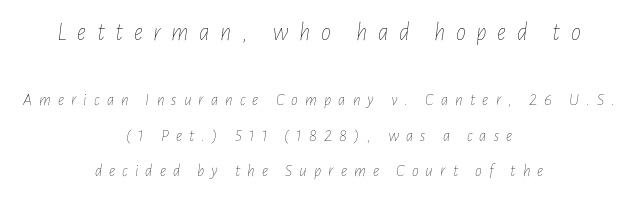
The image shows 25 px text type, italic (leaning right); set centered, loose line spacing (2.09x), unusually wide letter spacing (+0.42 em), not underlined; the first (top) block is 1.47x larger.
